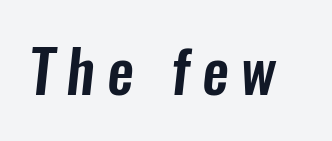
The image shows 60 px condensed sans-serif type; set unusually wide letter spacing (+0.2 em), not underlined; low stroke contrast and a medium x-height.
